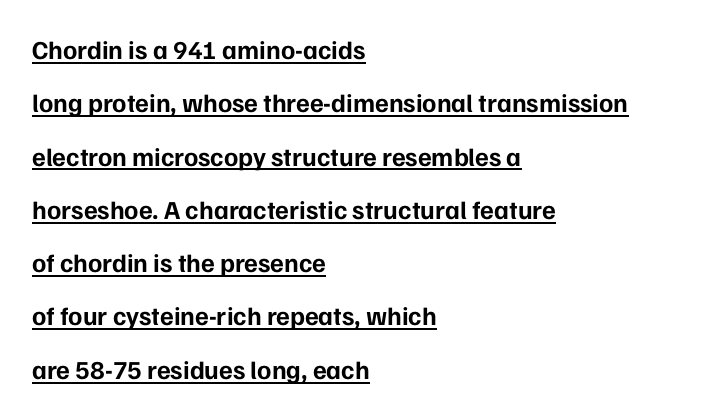
The image shows 26 px bold type, upright; set left-aligned, loose line spacing (2.05x), normal letter spacing, underlined.
